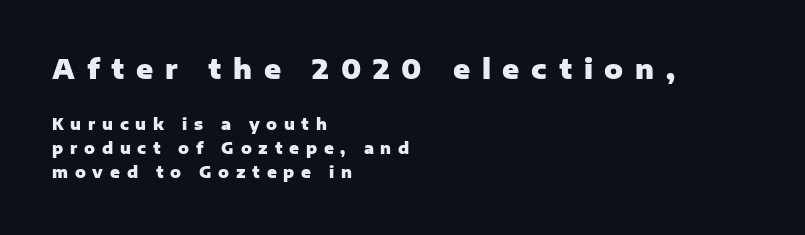
{"italic": "no", "bold": "yes", "underline": "no", "align": "left", "line_spacing": "normal", "line_spacing_ratio": 1.6, "letter_spacing": "wide", "letter_spacing_em": 0.45, "larger_block": "first", "size_ratio": 1.73, "glyph_px": 26}
